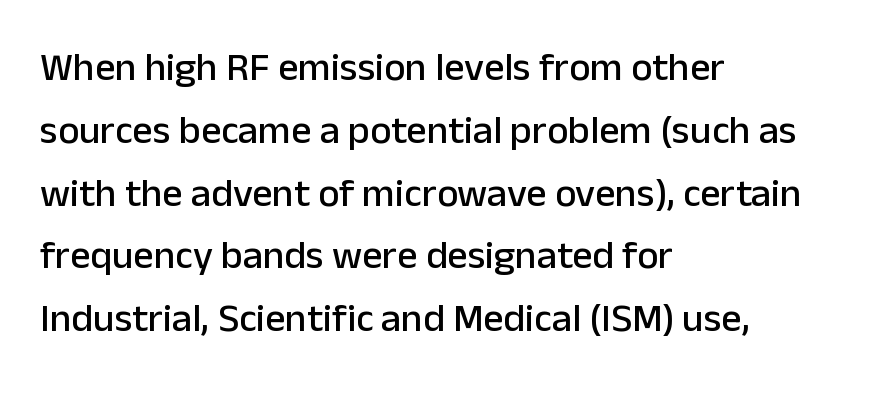
{"serif": "no", "italic": "no", "width": "normal", "stroke_contrast": "low", "x_height": "medium", "monospaced": "no", "underline": "no", "align": "left", "line_spacing": "normal", "line_spacing_ratio": 1.57, "letter_spacing": "normal", "letter_spacing_em": 0.0, "glyph_px": 40}
